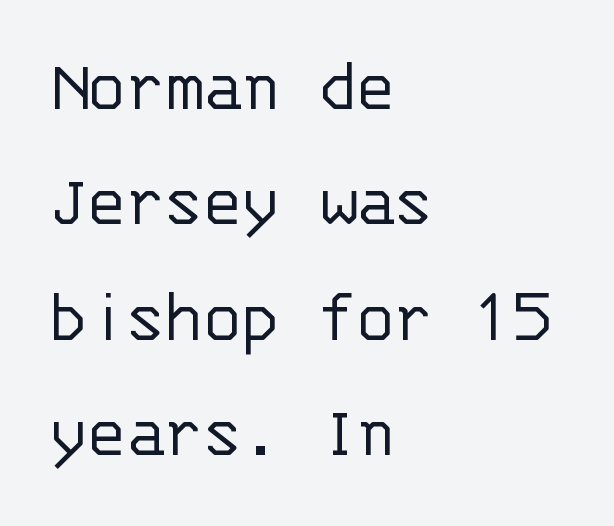
{"serif": "no", "italic": "no", "bold": "no", "weight": "light", "width": "normal", "stroke_contrast": "low", "x_height": "large", "monospaced": "yes", "underline": "no", "align": "left", "line_spacing": "normal", "line_spacing_ratio": 1.48, "letter_spacing": "normal", "letter_spacing_em": 0.0, "glyph_px": 78}
